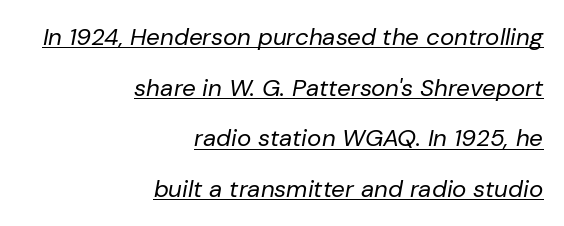
The horizontal fit of the characters is conventional and even. This sample is right-justified, so line beginnings fall wherever the words allow. Compared with undecorated copy, this sample adds a rule below the words. The font's italic variant was chosen for this text.
